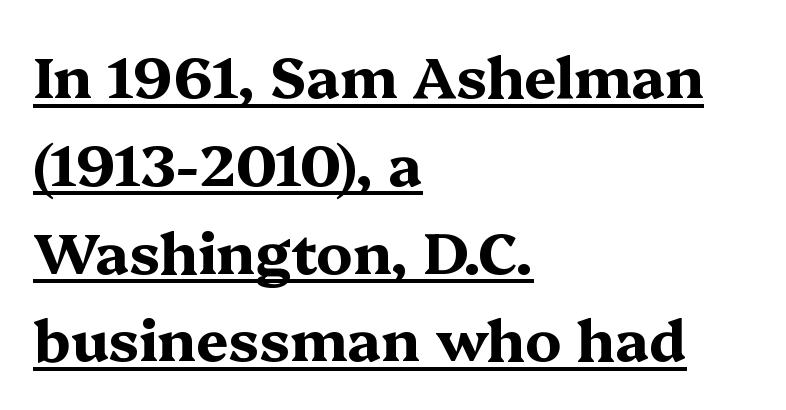
The image shows 57 px bold, wide serif type, upright; set left-aligned, normal line spacing (1.54x), normal letter spacing, underlined; medium stroke contrast and a medium x-height.
